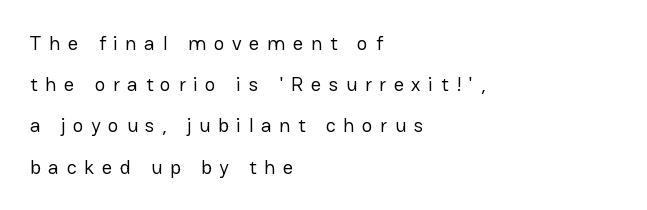
The image shows 20 px text type, upright; set left-aligned, loose line spacing (2.06x), unusually wide letter spacing (+0.38 em), not underlined.
